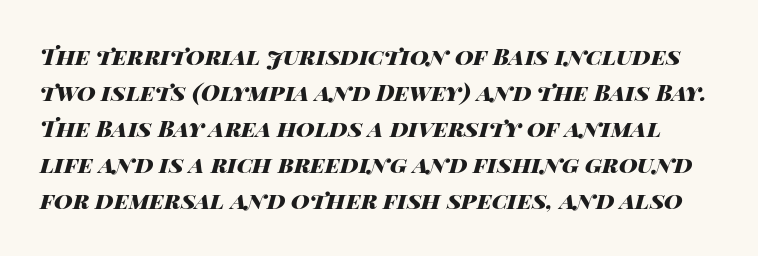
Glance below the letters and you will spot only blank space. Horizontal bands of white between lines are of average thickness. Yep, that's italic — everything's leaning. No extra tracking has been applied to these lines. What weight is shown? A full bold with thick strokes.
